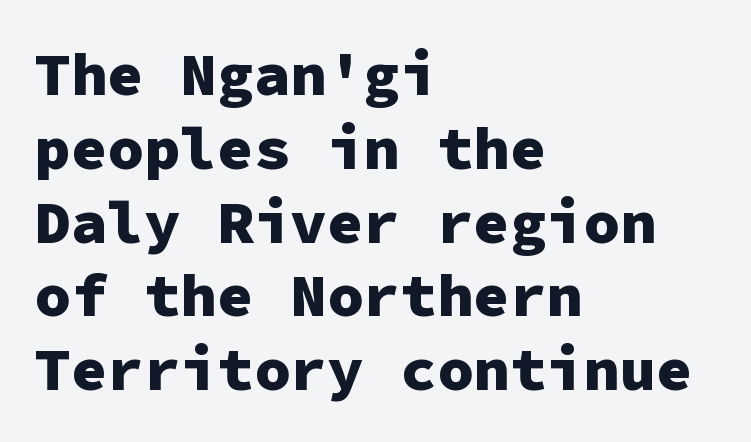
{"serif": "no", "italic": "no", "bold": "yes", "weight": "heavy", "width": "normal", "stroke_contrast": "low", "x_height": "medium", "monospaced": "yes", "underline": "no", "align": "left", "line_spacing_ratio": 1.21, "letter_spacing": "normal", "letter_spacing_em": 0.0, "glyph_px": 61}
